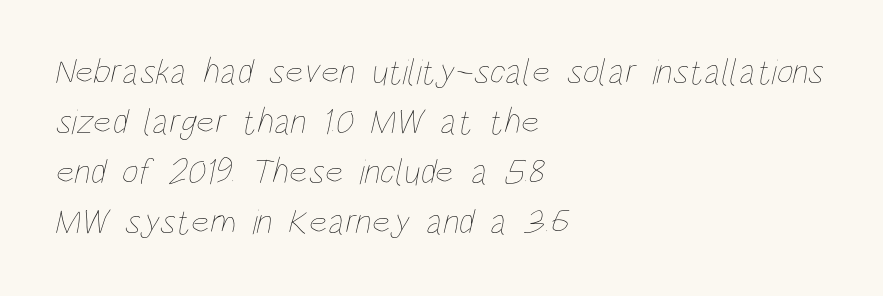
{"bold": "no", "weight": "thin", "width": "condensed", "stroke_contrast": "low", "x_height": "large", "monospaced": "no", "underline": "no", "align": "left", "line_spacing": "normal", "line_spacing_ratio": 1.39, "letter_spacing": "normal", "letter_spacing_em": 0.0, "glyph_px": 36}
